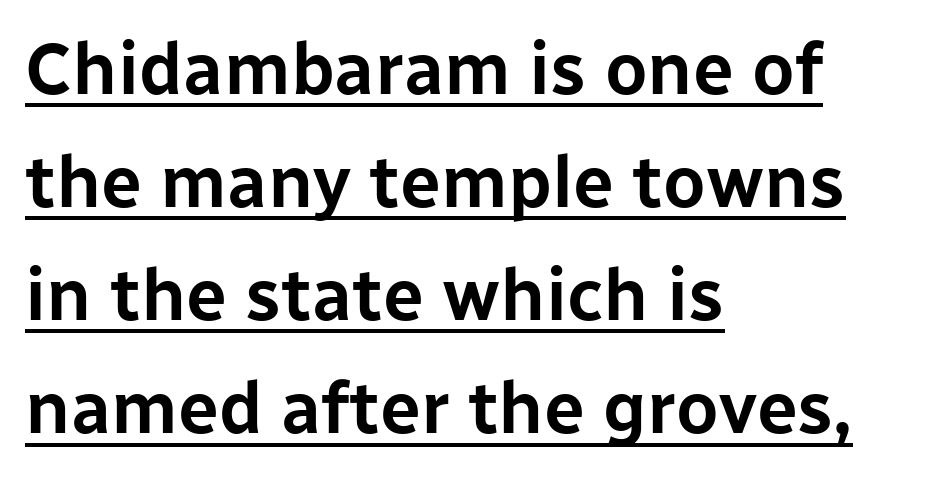
Q: Is the text italic (slanted)? A: No, it is upright.
Q: Is the typeface a serif or a sans-serif typeface? A: Sans-serif.
Q: Is the text underlined? A: Yes.
Q: How is the paragraph aligned? A: Left-aligned.
Q: Is the spacing between letters normal or unusually wide? A: Normal.
Q: Is the spacing between lines tight, normal or loose? A: Normal.
Q: Width (condensed, normal, or wide)? A: Normal.
Q: Stroke contrast? A: Low.
Q: x-height? A: Medium.
Q: Monospaced? A: No.
